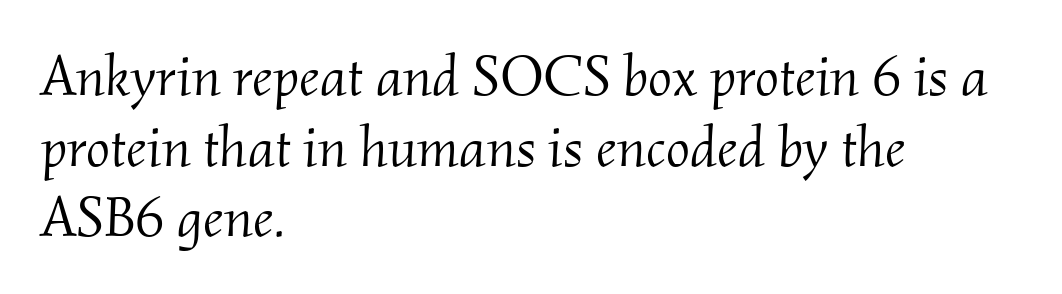
The image shows 57 px light serif type, italic (leaning right); set left-aligned, line spacing 1.24x, normal letter spacing, not underlined; medium stroke contrast and a small x-height.
